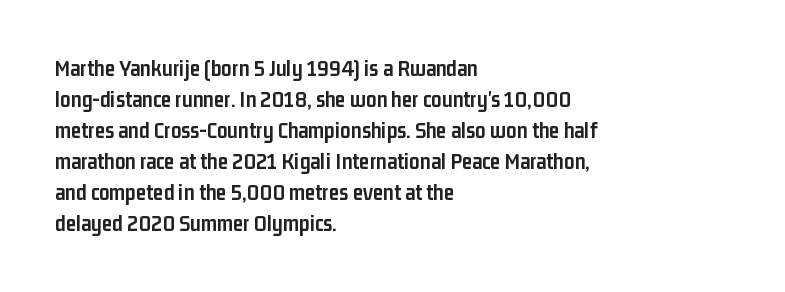
{"italic": "no", "bold": "yes", "underline": "no", "align": "left", "line_spacing": "normal", "line_spacing_ratio": 1.35, "letter_spacing": "normal", "letter_spacing_em": 0.0, "glyph_px": 23}
